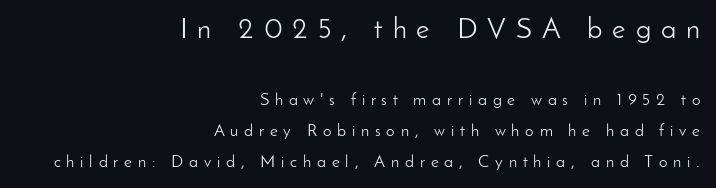
Note: larger setting up top, smaller setting below. Each row of text sits above clean, open space. Compared with typical body copy, the letter spacing here is much looser. You could not count columns in this text — the font is proportionally spaced.
